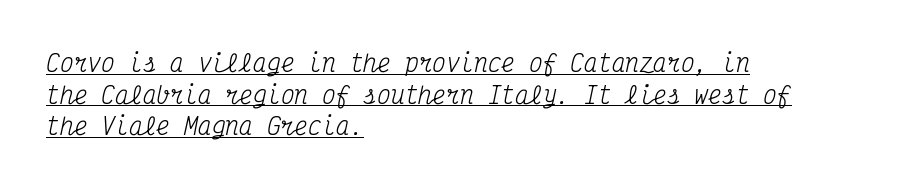
The rendering uses a moderate line-height, typical for paragraphs. Caption: lettering with a line underneath. Compared with ordinary roman type, these characters are visibly tilted. Stroke thickness stays within the range of a standard reading face or lighter. Nothing unusual about the tracking: characters are spaced as the font intends.
